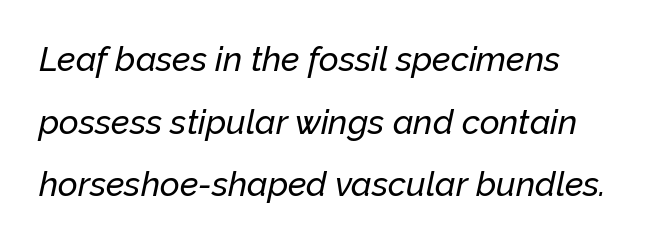
The image shows 34 px text type, italic (leaning right); set left-aligned, line spacing 1.84x, normal letter spacing, not underlined; low stroke contrast and a medium x-height.
